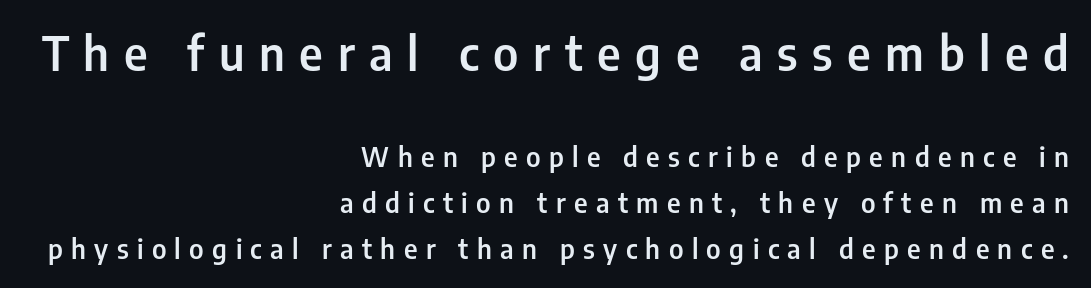
{"serif": "no", "italic": "no", "bold": "semi", "weight": "semibold", "width": "condensed", "stroke_contrast": "low", "x_height": "medium", "monospaced": "no", "underline": "no", "align": "right", "line_spacing": "normal", "line_spacing_ratio": 1.7, "letter_spacing": "wide", "letter_spacing_em": 0.31, "larger_block": "first", "size_ratio": 1.74, "glyph_px": 47}
